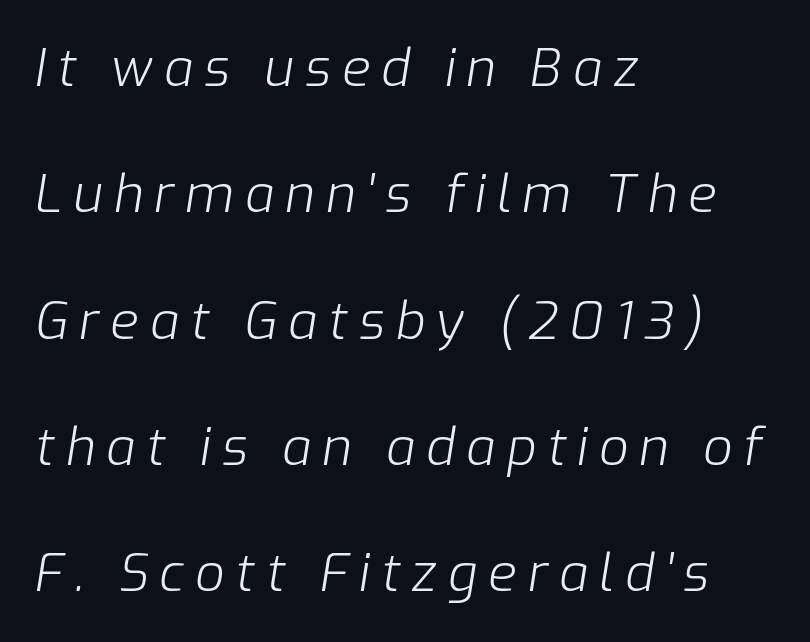
The image shows 52 px light type, italic (leaning right); set left-aligned, loose line spacing (2.43x), unusually wide letter spacing (+0.21 em), not underlined; low stroke contrast and a medium x-height.
